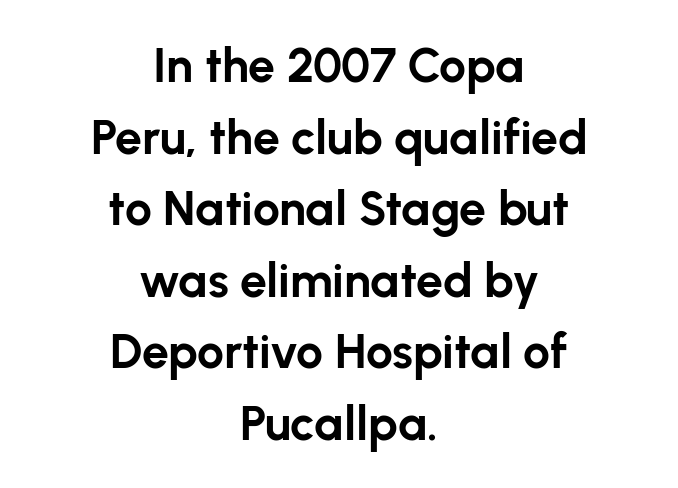
These lines sit exactly where default settings would place them. You could not count columns in this text — the font is proportionally spaced. Nothing sits at the stroke ends, so this counts as sans-serif. Compared with a flush-left layout, this one balances lines on the center instead. Plenty of ink on the page — the face is bold.
